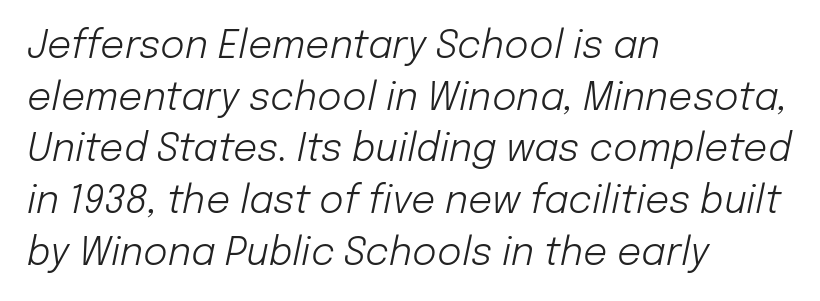
The image shows 38 px light type, italic (leaning right); set left-aligned, normal line spacing (1.36x), normal letter spacing, not underlined; low stroke contrast and a medium x-height.
